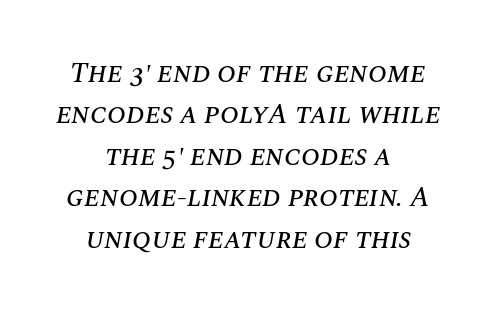
The image shows 28 px text type, italic (leaning right); set centered, normal line spacing (1.48x), normal letter spacing, not underlined; medium stroke contrast and a large x-height.
